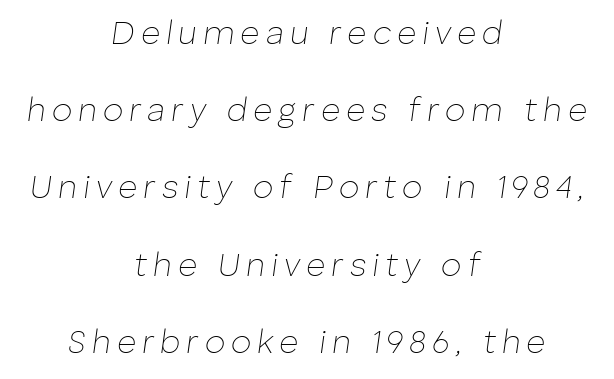
Widely set lines give the paragraph a tall, airy silhouette. Observe the lean: these are italic letterforms. Leftover space on each line is divided equally before and after the words. Is this a fixed-width face? No — the glyphs have proportional, varying widths. Descenders are the only things crossing below the line.
